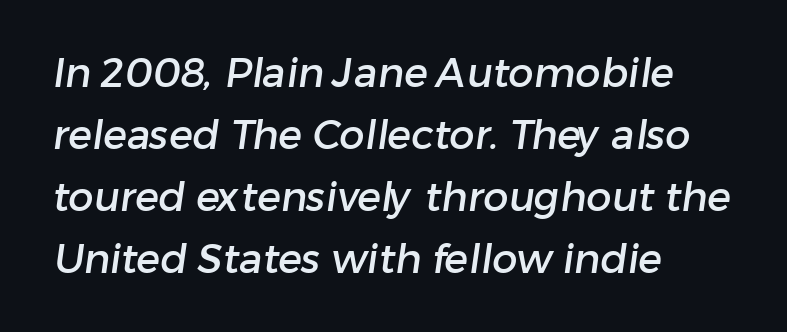
Q: Is the typeface a serif or a sans-serif typeface? A: Sans-serif.
Q: Is the text underlined? A: No.
Q: How is the paragraph aligned? A: Left-aligned.
Q: Is the spacing between letters normal or unusually wide? A: Normal.
Q: Is the spacing between lines tight, normal or loose? A: Normal.
Q: Width (condensed, normal, or wide)? A: Normal.
Q: Stroke contrast? A: Low.
Q: x-height? A: Medium.
Q: Monospaced? A: No.
